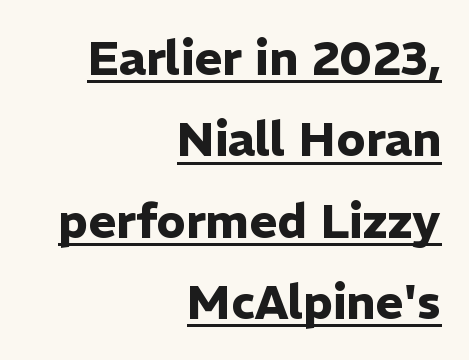
Q: Is the text bold? A: Yes.
Q: Is the text italic (slanted)? A: No, it is upright.
Q: Is the typeface a serif or a sans-serif typeface? A: Sans-serif.
Q: Is the text underlined? A: Yes.
Q: How is the paragraph aligned? A: Right-aligned.
Q: Is the spacing between letters normal or unusually wide? A: Normal.
Q: Width (condensed, normal, or wide)? A: Normal.
Q: Stroke contrast? A: Low.
Q: x-height? A: Medium.
Q: Monospaced? A: No.
